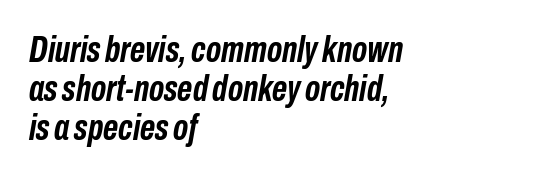
Does the lettering tilt? It does — this is italic. Left-aligned paragraph, ragged on the right. Characters follow at the spacing the type designer built in. Chunky letters — that's bold for sure.
